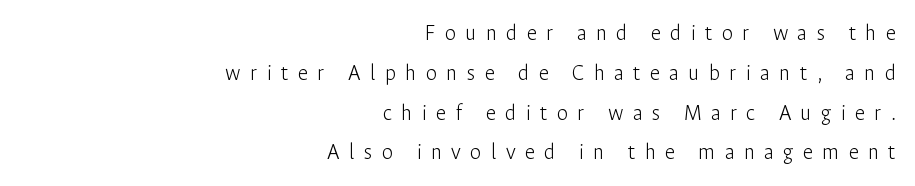
{"italic": "no", "bold": "no", "underline": "no", "align": "right", "line_spacing_ratio": 1.73, "letter_spacing": "wide", "letter_spacing_em": 0.4, "glyph_px": 23}
